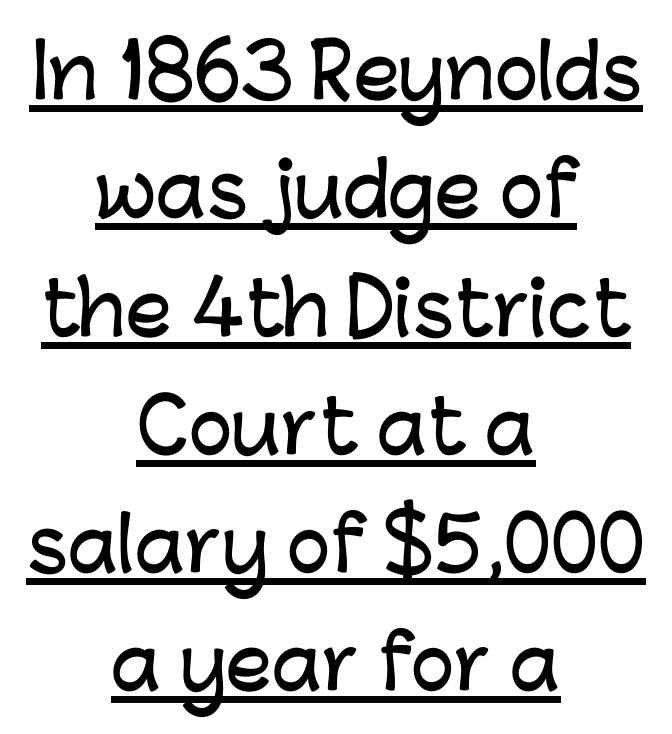
The image shows 73 px sans-serif type, upright; set centered, normal line spacing (1.62x), normal letter spacing, underlined; low stroke contrast and a medium x-height.
